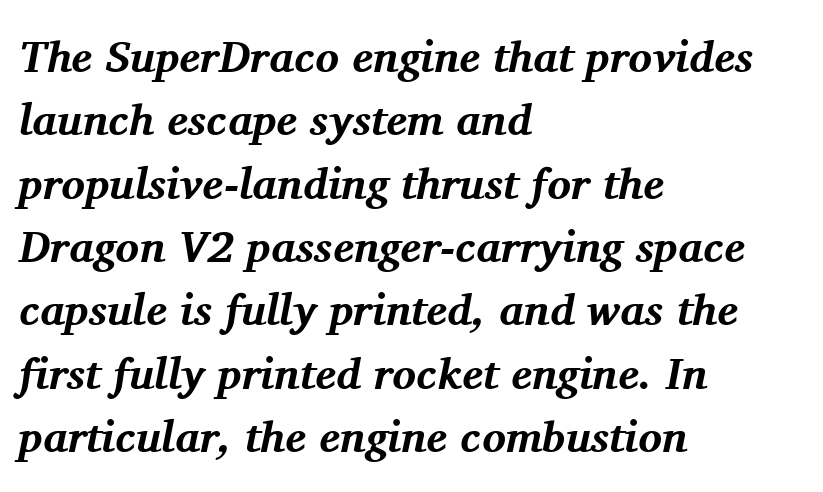
Q: Is the text bold? A: Yes.
Q: Is the text italic (slanted)? A: Yes, it leans right by about 11 degrees.
Q: Is the typeface a serif or a sans-serif typeface? A: Serif.
Q: Is the text underlined? A: No.
Q: How is the paragraph aligned? A: Left-aligned.
Q: Is the spacing between letters normal or unusually wide? A: Normal.
Q: Is the spacing between lines tight, normal or loose? A: Normal.
Q: Width (condensed, normal, or wide)? A: Normal.
Q: Stroke contrast? A: Medium.
Q: x-height? A: Medium.
Q: Monospaced? A: No.
